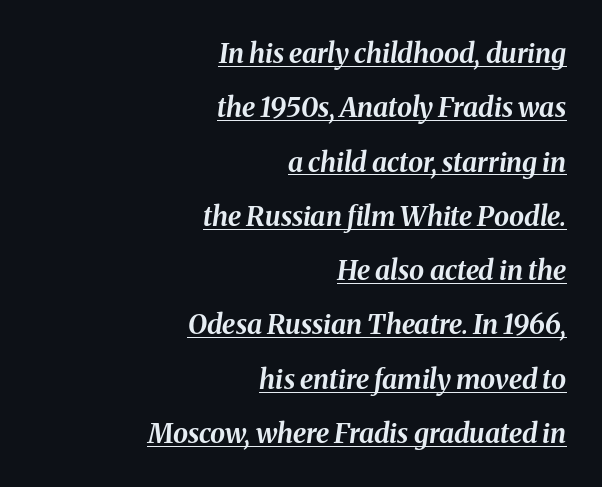
{"italic": "yes", "lean": "right", "slant_degrees": 8, "bold": "yes", "underline": "yes", "align": "right", "line_spacing": "loose", "line_spacing_ratio": 2.01, "letter_spacing": "normal", "letter_spacing_em": 0.0, "glyph_px": 27}
